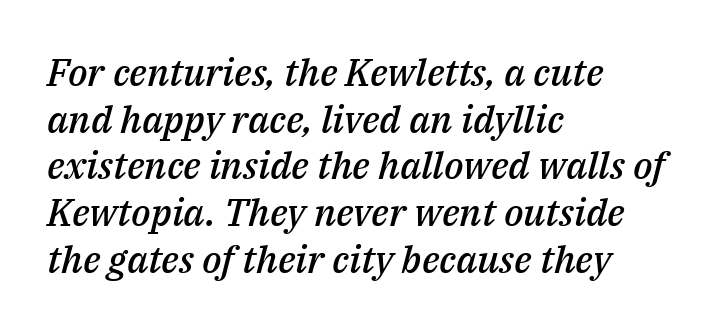
The image shows 38 px semibold type, italic (leaning right); set left-aligned, line spacing 1.23x, normal letter spacing, not underlined; medium stroke contrast and a medium x-height.
